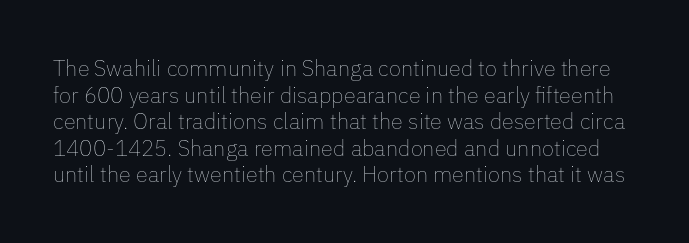
Q: Is the text bold? A: No.
Q: Is the text italic (slanted)? A: No, it is upright.
Q: Is the text underlined? A: No.
Q: Is the spacing between letters normal or unusually wide? A: Normal.
